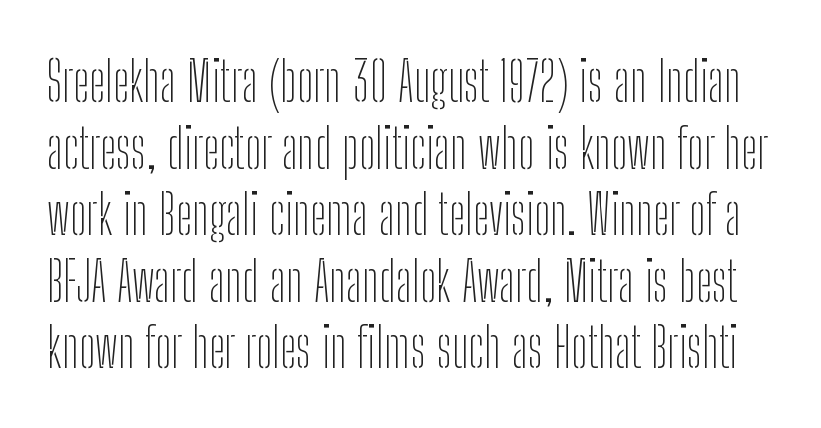
Q: Is the text bold? A: No.
Q: Is the text italic (slanted)? A: No, it is upright.
Q: Is the typeface a serif or a sans-serif typeface? A: Sans-serif.
Q: Is the text underlined? A: No.
Q: Is the spacing between letters normal or unusually wide? A: Normal.
Q: Width (condensed, normal, or wide)? A: Condensed.
Q: Stroke contrast? A: Low.
Q: x-height? A: Medium.
Q: Monospaced? A: No.
